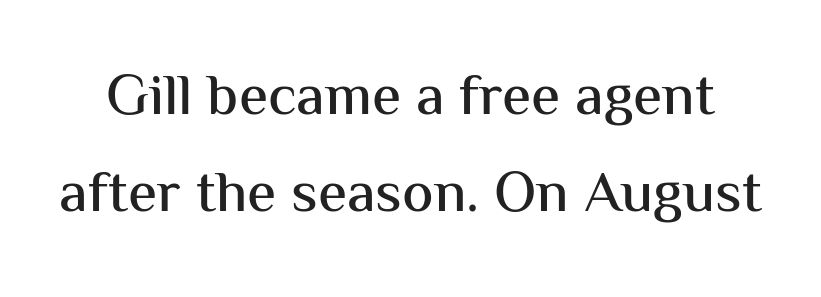
Q: Is the text italic (slanted)? A: No, it is upright.
Q: Is the typeface a serif or a sans-serif typeface? A: Sans-serif.
Q: Is the text underlined? A: No.
Q: Is the spacing between letters normal or unusually wide? A: Normal.
Q: Is the spacing between lines tight, normal or loose? A: Normal.
Q: Width (condensed, normal, or wide)? A: Normal.
Q: Stroke contrast? A: Medium.
Q: x-height? A: Medium.
Q: Monospaced? A: No.
